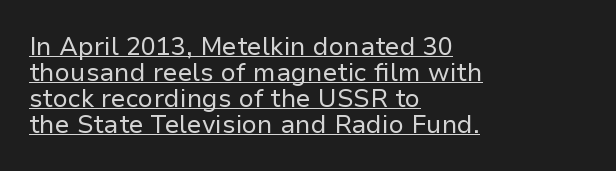
The image shows 25 px text type, upright; set left-aligned, tight line spacing (1.04x), normal letter spacing, underlined.
